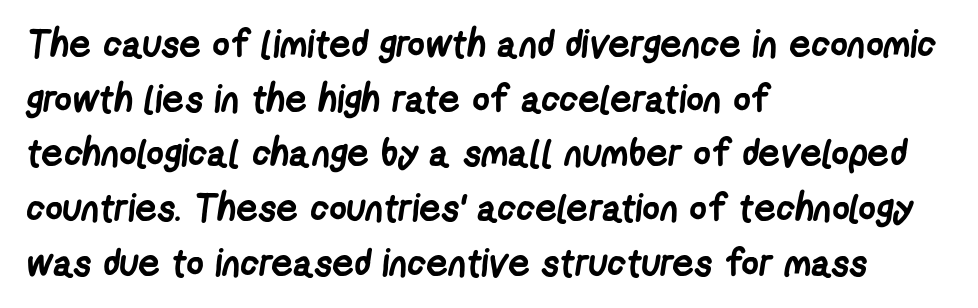
Q: Is the text bold? A: Yes.
Q: Is the typeface a serif or a sans-serif typeface? A: Sans-serif.
Q: Is the text underlined? A: No.
Q: How is the paragraph aligned? A: Left-aligned.
Q: Is the spacing between letters normal or unusually wide? A: Normal.
Q: Is the spacing between lines tight, normal or loose? A: Normal.
Q: Width (condensed, normal, or wide)? A: Condensed.
Q: Stroke contrast? A: Low.
Q: x-height? A: Medium.
Q: Monospaced? A: No.
